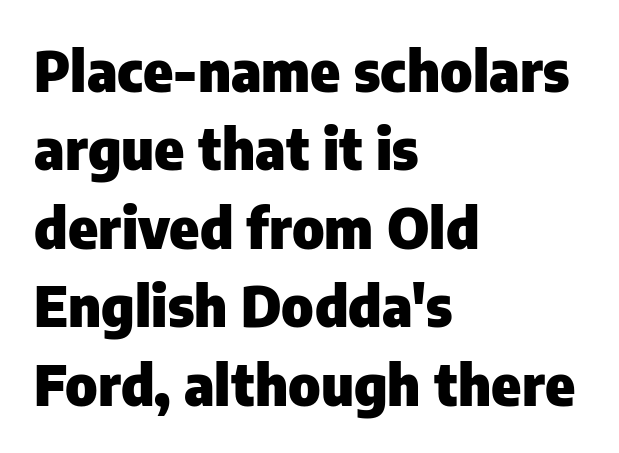
Honestly, the row spacing looks completely unremarkable. Font category for this specimen: sans-serif. Beneath every word, the page is bare. Notice how the passage keeps a crisp vertical edge on the left only. Nothing unusual about the tracking: characters are spaced as the font intends.
